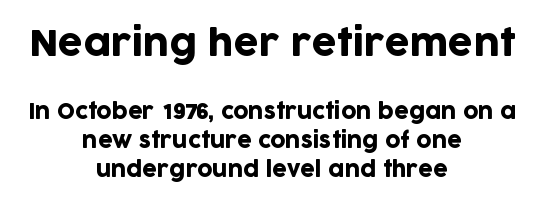
Q: Is the text italic (slanted)? A: No, it is upright.
Q: Is the typeface a serif or a sans-serif typeface? A: Sans-serif.
Q: Is the text underlined? A: No.
Q: How is the paragraph aligned? A: Centered.
Q: Is the spacing between letters normal or unusually wide? A: Normal.
Q: Is the spacing between lines tight, normal or loose? A: Normal.
Q: Which block of text is set in a larger size, the first (top) or the second (bottom)? A: The first (top) one.
Q: Width (condensed, normal, or wide)? A: Normal.
Q: Stroke contrast? A: Low.
Q: x-height? A: Large.
Q: Monospaced? A: No.
